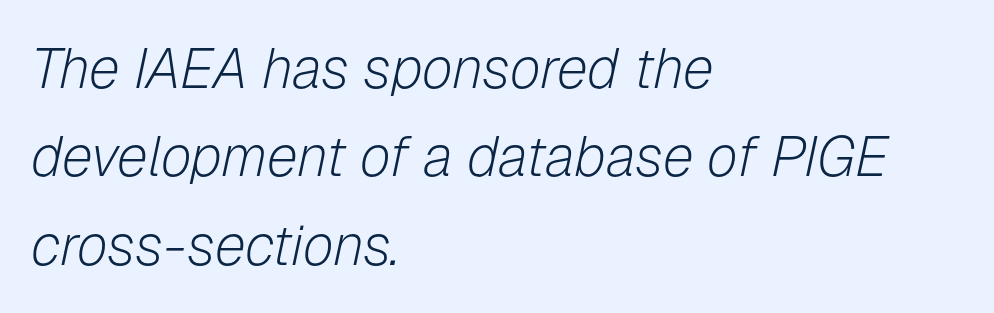
The image shows 56 px light type, italic (leaning right); set left-aligned, normal line spacing (1.58x), normal letter spacing, not underlined; low stroke contrast and a medium x-height.
